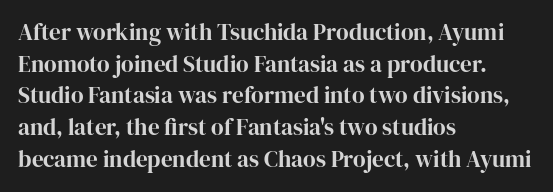
{"italic": "no", "underline": "no", "align": "left", "line_spacing": "normal", "line_spacing_ratio": 1.38, "letter_spacing": "normal", "letter_spacing_em": 0.0, "glyph_px": 23}
